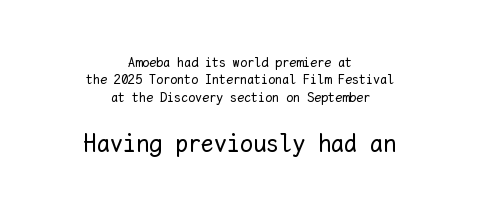
{"italic": "no", "bold": "no", "underline": "no", "align": "center", "line_spacing_ratio": 1.24, "letter_spacing": "normal", "letter_spacing_em": 0.0, "larger_block": "second", "size_ratio": 1.86, "glyph_px": 26}
